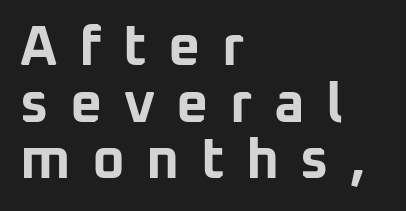
Q: Is the text bold? A: Yes.
Q: Is the text italic (slanted)? A: No, it is upright.
Q: Is the typeface a serif or a sans-serif typeface? A: Sans-serif.
Q: Is the text underlined? A: No.
Q: How is the paragraph aligned? A: Left-aligned.
Q: Is the spacing between letters normal or unusually wide? A: Unusually wide.
Q: Is the spacing between lines tight, normal or loose? A: Tight.
Q: Width (condensed, normal, or wide)? A: Normal.
Q: Stroke contrast? A: Low.
Q: x-height? A: Medium.
Q: Monospaced? A: No.
